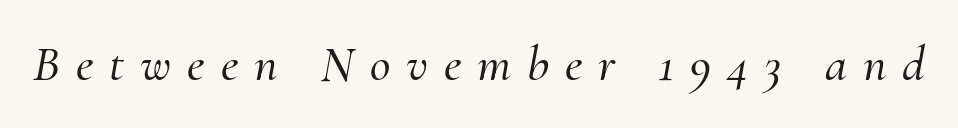
The image shows 50 px serif type, italic (leaning right); set unusually wide letter spacing (+0.32 em), not underlined; medium stroke contrast and a small x-height.
